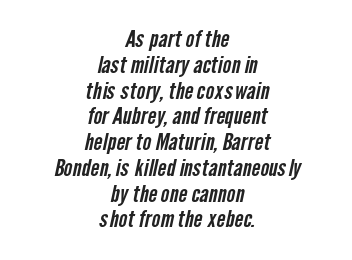
{"underline": "no", "align": "center", "line_spacing": "tight", "line_spacing_ratio": 1.12, "letter_spacing": "normal", "letter_spacing_em": 0.0, "glyph_px": 23}
